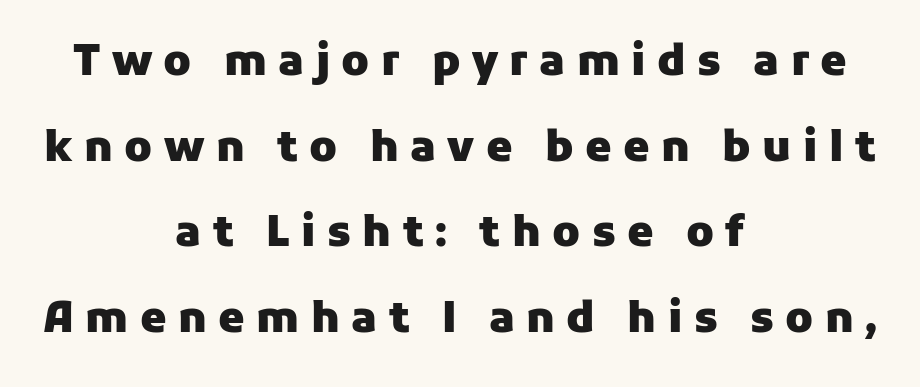
{"serif": "no", "italic": "no", "bold": "yes", "weight": "heavy", "width": "normal", "stroke_contrast": "low", "x_height": "medium", "monospaced": "no", "underline": "no", "align": "center", "line_spacing": "loose", "line_spacing_ratio": 2.04, "letter_spacing": "wide", "letter_spacing_em": 0.27, "glyph_px": 42}
